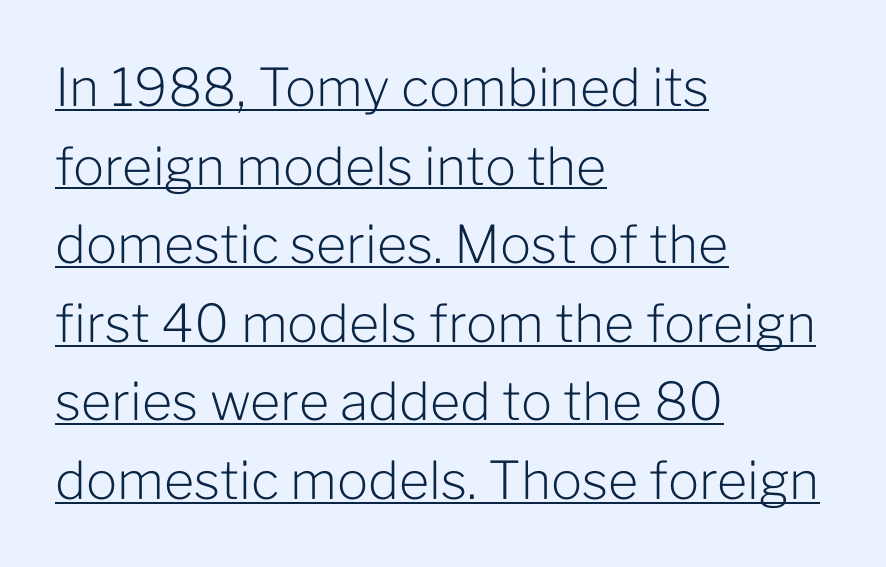
The image shows 52 px light sans-serif type, upright; set left-aligned, normal line spacing (1.51x), normal letter spacing, underlined; low stroke contrast and a medium x-height.
